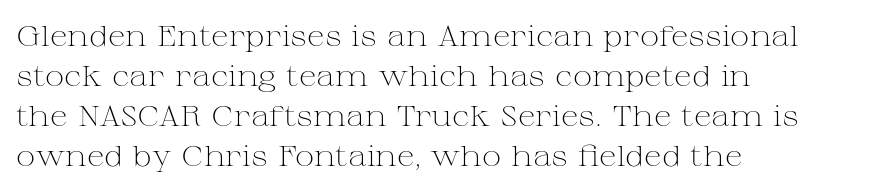
The image shows 29 px light, wide serif type, upright; set left-aligned, normal line spacing (1.38x), normal letter spacing, not underlined; medium stroke contrast and a medium x-height.
